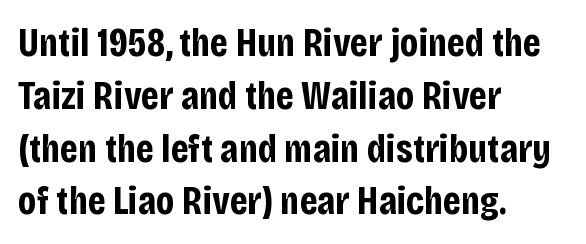
{"serif": "no", "italic": "no", "bold": "yes", "weight": "bold", "width": "condensed", "stroke_contrast": "low", "x_height": "large", "monospaced": "no", "underline": "no", "align": "left", "line_spacing": "normal", "line_spacing_ratio": 1.32, "letter_spacing": "normal", "letter_spacing_em": 0.0, "glyph_px": 40}
